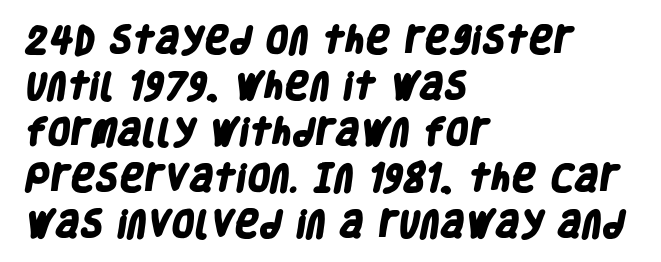
{"serif": "no", "bold": "yes", "weight": "heavy", "width": "condensed", "stroke_contrast": "low", "x_height": "large", "monospaced": "no", "underline": "no", "align": "left", "line_spacing": "normal", "line_spacing_ratio": 1.53, "letter_spacing": "normal", "letter_spacing_em": 0.0, "glyph_px": 30}
